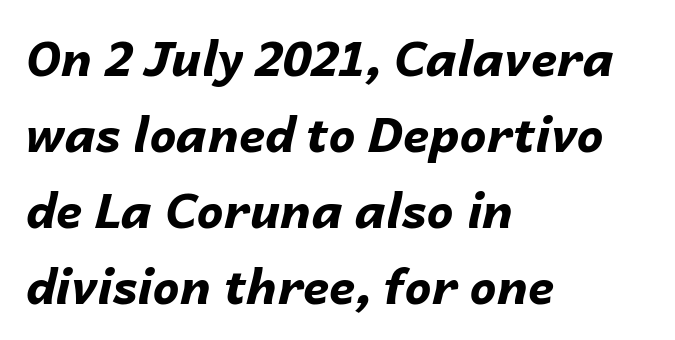
Q: Is the text bold? A: Yes.
Q: Is the text italic (slanted)? A: Yes, it leans right by about 14 degrees.
Q: Is the text underlined? A: No.
Q: How is the paragraph aligned? A: Left-aligned.
Q: Is the spacing between letters normal or unusually wide? A: Normal.
Q: Is the spacing between lines tight, normal or loose? A: Normal.
Q: Width (condensed, normal, or wide)? A: Normal.
Q: Stroke contrast? A: Low.
Q: x-height? A: Medium.
Q: Monospaced? A: No.
